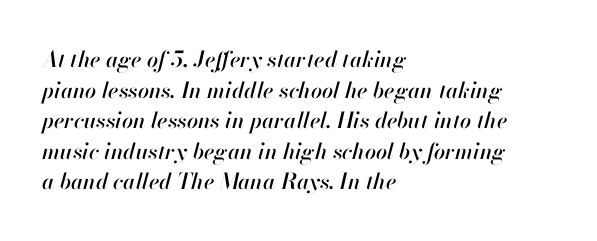
Q: Is the text italic (slanted)? A: Yes, it leans right by about 13 degrees.
Q: Is the text underlined? A: No.
Q: How is the paragraph aligned? A: Left-aligned.
Q: Is the spacing between letters normal or unusually wide? A: Normal.
Q: Is the spacing between lines tight, normal or loose? A: Normal.
